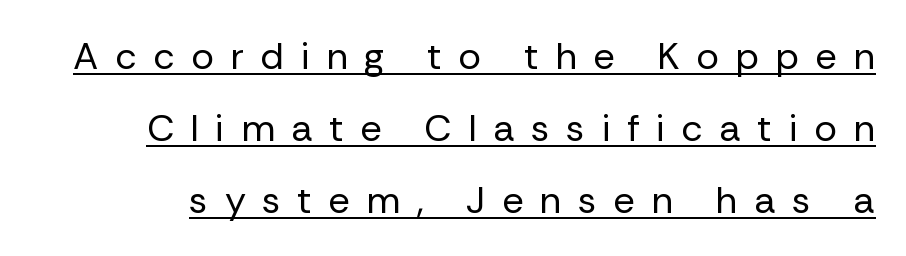
Q: Is the text bold? A: No.
Q: Is the text italic (slanted)? A: No, it is upright.
Q: Is the typeface a serif or a sans-serif typeface? A: Sans-serif.
Q: Is the text underlined? A: Yes.
Q: Is the spacing between letters normal or unusually wide? A: Unusually wide.
Q: Width (condensed, normal, or wide)? A: Normal.
Q: Stroke contrast? A: Low.
Q: x-height? A: Medium.
Q: Monospaced? A: No.
